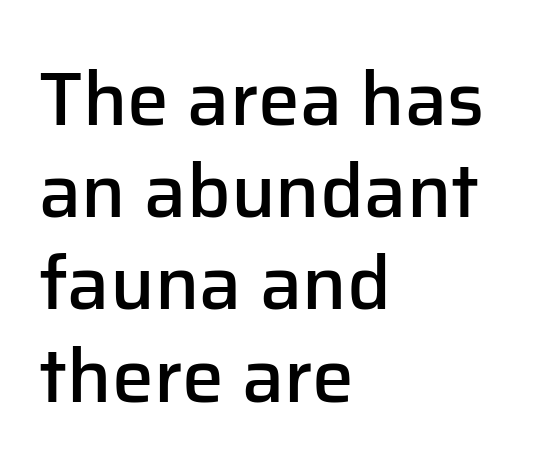
The gaps between neighbouring characters are ordinary and unremarkable. The passage shown is semibold, sitting just below true bold. Italic: no, the glyphs are upright roman. The compositor pushed each line to the left boundary. Typographically, this falls in the sans-serif category.
